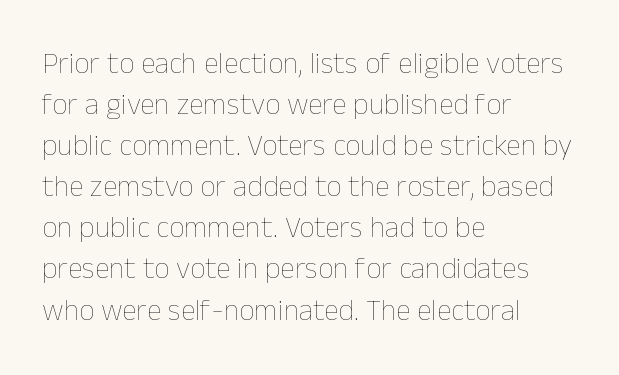
{"italic": "no", "bold": "no", "weight": "thin", "width": "normal", "stroke_contrast": "low", "x_height": "medium", "monospaced": "no", "underline": "no", "align": "left", "line_spacing": "normal", "line_spacing_ratio": 1.37, "letter_spacing": "normal", "letter_spacing_em": 0.0, "glyph_px": 30}
